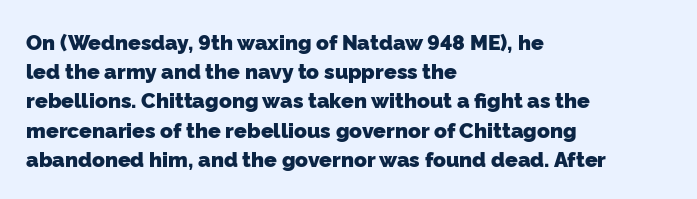
Set as a true bold cut, around the 700 mark. How would I describe the line gaps? Plain and ordinary. The lines are quadded left. Descenders hang freely into open space. Characters follow at the spacing the type designer built in.
